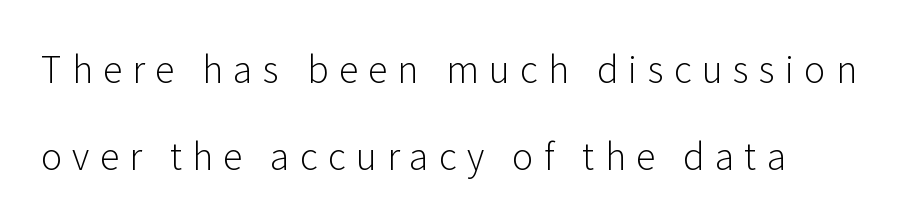
Q: Is the text bold? A: No.
Q: Is the text italic (slanted)? A: No, it is upright.
Q: Is the typeface a serif or a sans-serif typeface? A: Sans-serif.
Q: Is the text underlined? A: No.
Q: How is the paragraph aligned? A: Left-aligned.
Q: Is the spacing between letters normal or unusually wide? A: Unusually wide.
Q: Is the spacing between lines tight, normal or loose? A: Loose.
Q: Width (condensed, normal, or wide)? A: Normal.
Q: Stroke contrast? A: Low.
Q: x-height? A: Medium.
Q: Monospaced? A: No.
